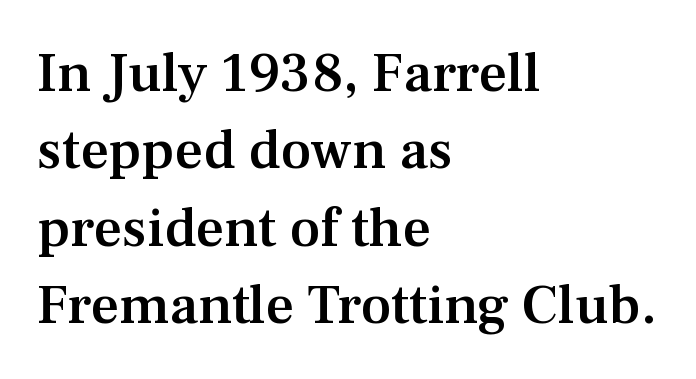
{"serif": "yes", "italic": "no", "bold": "semi", "weight": "semibold", "width": "normal", "stroke_contrast": "medium", "x_height": "medium", "monospaced": "no", "underline": "no", "align": "left", "line_spacing": "normal", "line_spacing_ratio": 1.38, "letter_spacing": "normal", "letter_spacing_em": 0.0, "glyph_px": 56}
